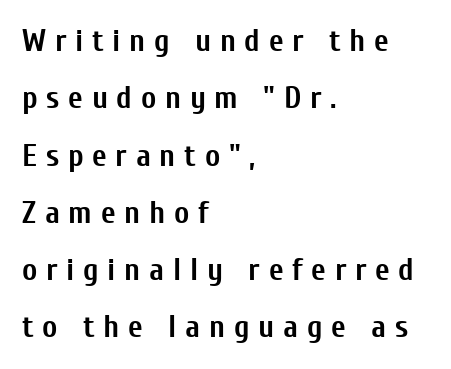
The passage shown is typed in a proportional face where columns would drift. These lines are composed in type without serifs. Any mark beneath the type? The region is blank. What weight is shown? A full bold with thick strokes. Ordinary non-slanted type is in use.
